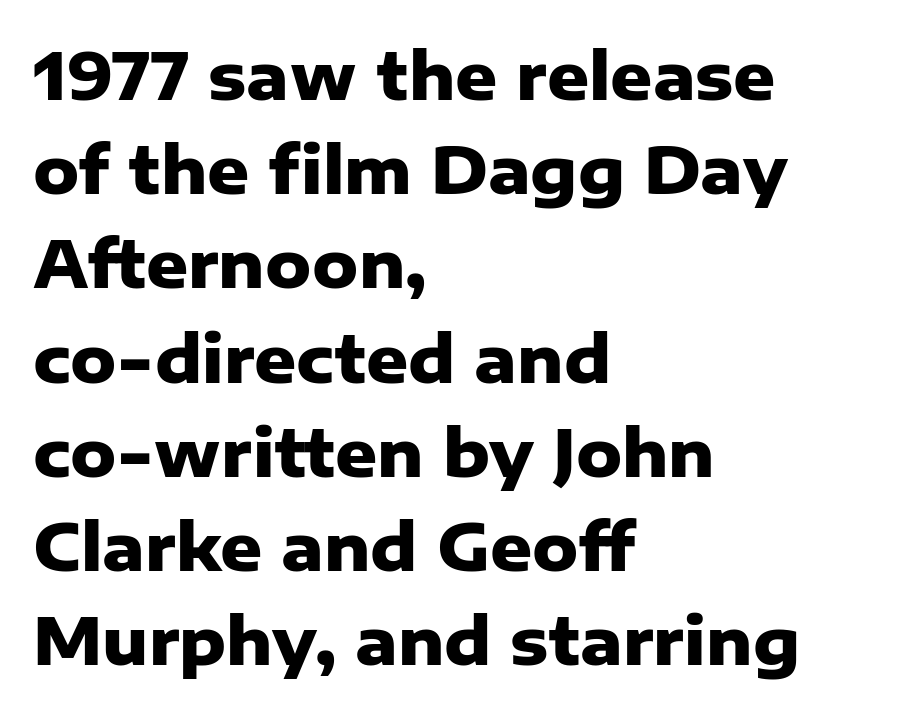
Proportional: the letters do not fall into vertical columns. Every character sits straight up, as roman type does. The face used here is a sans, in the tradition of grotesques and geometrics. Notice how descenders clear the ascenders below comfortably — that's standard leading. How heavy is the stroke? Heavy — this is a bold. Observe the ordinary spacing: letters are neighbours, not strangers.
